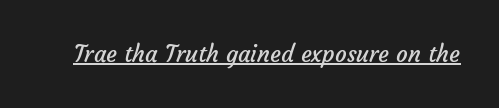
{"bold": "no", "underline": "yes", "letter_spacing": "normal", "letter_spacing_em": 0.0, "glyph_px": 23}
